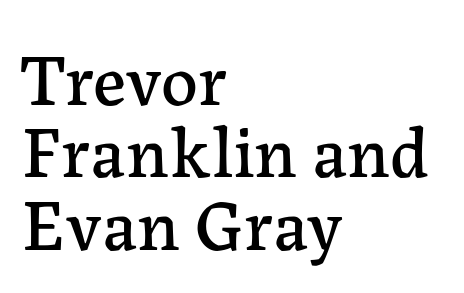
The image shows 73 px serif type, upright; set left-aligned, tight line spacing (0.99x), normal letter spacing, not underlined; low stroke contrast and a medium x-height.
